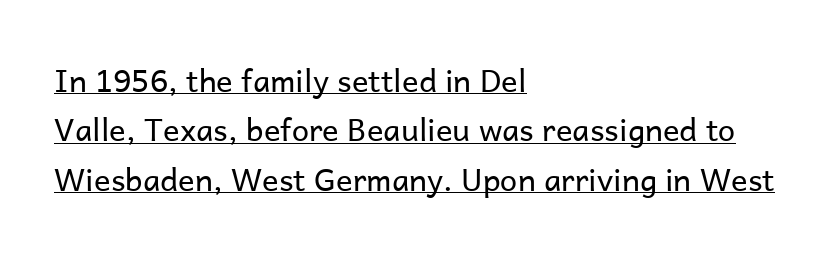
{"serif": "no", "italic": "no", "bold": "no", "weight": "regular", "width": "normal", "stroke_contrast": "low", "x_height": "medium", "monospaced": "no", "underline": "yes", "align": "left", "line_spacing": "normal", "line_spacing_ratio": 1.59, "letter_spacing": "normal", "letter_spacing_em": 0.0, "glyph_px": 31}
